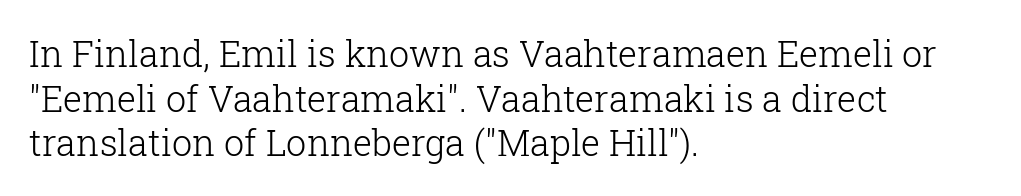
{"serif": "yes", "italic": "no", "bold": "no", "weight": "light", "width": "normal", "stroke_contrast": "low", "x_height": "medium", "monospaced": "no", "underline": "no", "align": "left", "line_spacing_ratio": 1.24, "letter_spacing": "normal", "letter_spacing_em": 0.0, "glyph_px": 36}
